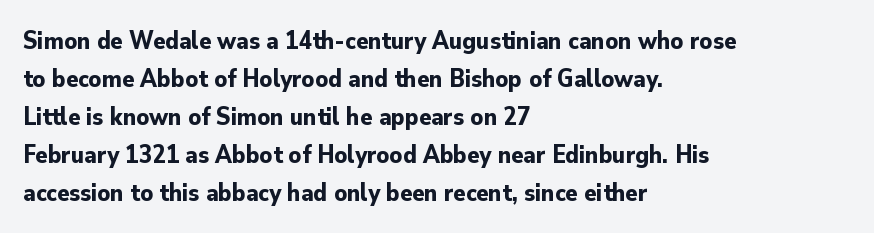
Q: Is the text bold? A: Yes.
Q: Is the text italic (slanted)? A: No, it is upright.
Q: Is the text underlined? A: No.
Q: How is the paragraph aligned? A: Left-aligned.
Q: Is the spacing between letters normal or unusually wide? A: Normal.
Q: Is the spacing between lines tight, normal or loose? A: Normal.
